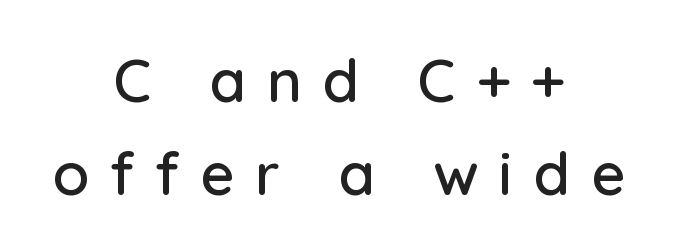
Q: Is the text italic (slanted)? A: No, it is upright.
Q: Is the typeface a serif or a sans-serif typeface? A: Sans-serif.
Q: Is the text underlined? A: No.
Q: How is the paragraph aligned? A: Centered.
Q: Is the spacing between letters normal or unusually wide? A: Unusually wide.
Q: Is the spacing between lines tight, normal or loose? A: Normal.
Q: Width (condensed, normal, or wide)? A: Normal.
Q: Stroke contrast? A: Low.
Q: x-height? A: Medium.
Q: Monospaced? A: No.
